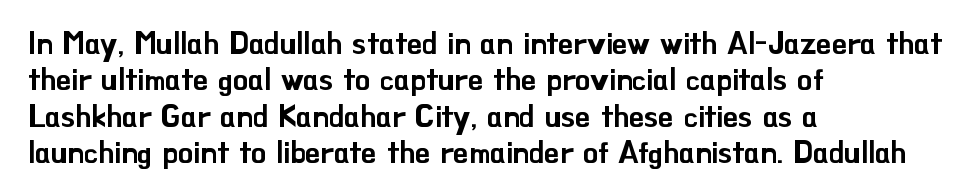
Q: Is the text italic (slanted)? A: No, it is upright.
Q: Is the typeface a serif or a sans-serif typeface? A: Sans-serif.
Q: Is the text underlined? A: No.
Q: How is the paragraph aligned? A: Left-aligned.
Q: Is the spacing between letters normal or unusually wide? A: Normal.
Q: Width (condensed, normal, or wide)? A: Normal.
Q: Stroke contrast? A: Low.
Q: x-height? A: Small.
Q: Monospaced? A: No.
